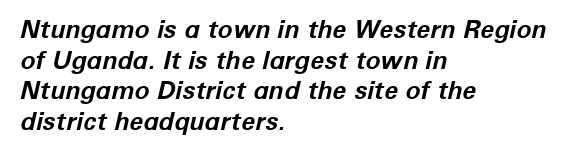
The image shows 25 px bold type, italic (leaning right); set left-aligned, line spacing 1.23x, normal letter spacing, not underlined.
